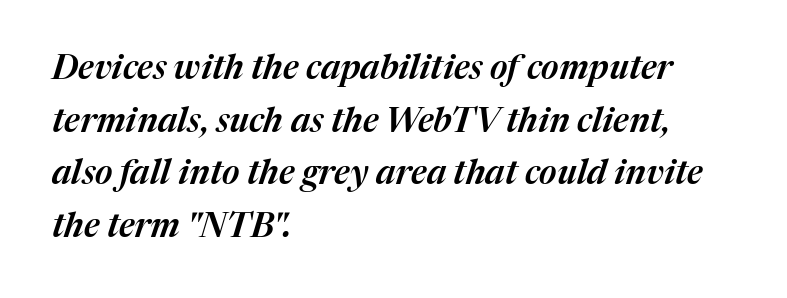
Q: Is the text italic (slanted)? A: Yes, it leans right by about 17 degrees.
Q: Is the text underlined? A: No.
Q: How is the paragraph aligned? A: Left-aligned.
Q: Is the spacing between letters normal or unusually wide? A: Normal.
Q: Is the spacing between lines tight, normal or loose? A: Normal.
Q: Width (condensed, normal, or wide)? A: Normal.
Q: Stroke contrast? A: Medium.
Q: x-height? A: Medium.
Q: Monospaced? A: No.
